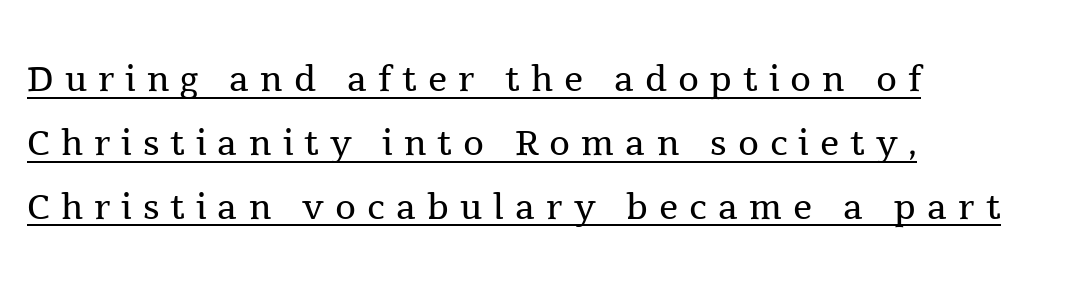
{"serif": "yes", "italic": "no", "bold": "no", "weight": "regular", "width": "normal", "x_height": "medium", "monospaced": "no", "underline": "yes", "align": "left", "line_spacing": "normal", "line_spacing_ratio": 1.33, "letter_spacing": "wide", "letter_spacing_em": 0.23, "glyph_px": 48}
